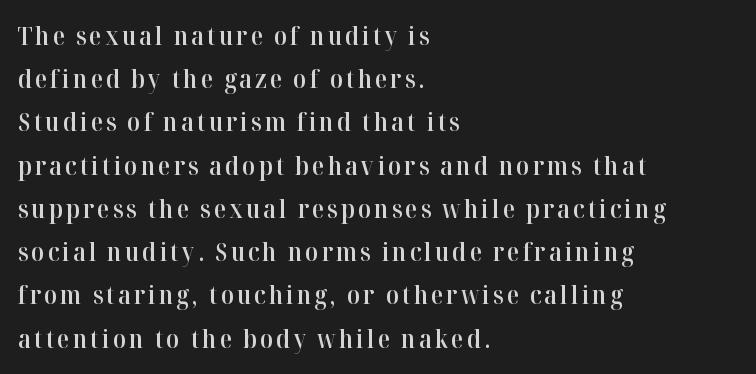
{"italic": "no", "bold": "semi", "underline": "no", "align": "left", "line_spacing_ratio": 1.73, "glyph_px": 25}
